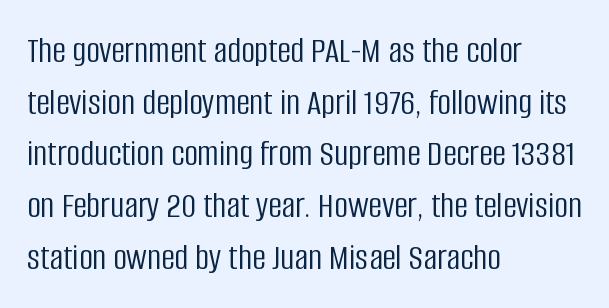
Q: Is the text bold? A: No.
Q: Is the text italic (slanted)? A: No, it is upright.
Q: Is the typeface a serif or a sans-serif typeface? A: Sans-serif.
Q: Is the text underlined? A: No.
Q: How is the paragraph aligned? A: Left-aligned.
Q: Is the spacing between letters normal or unusually wide? A: Normal.
Q: Is the spacing between lines tight, normal or loose? A: Normal.
Q: Width (condensed, normal, or wide)? A: Condensed.
Q: Stroke contrast? A: Low.
Q: x-height? A: Large.
Q: Monospaced? A: No.
